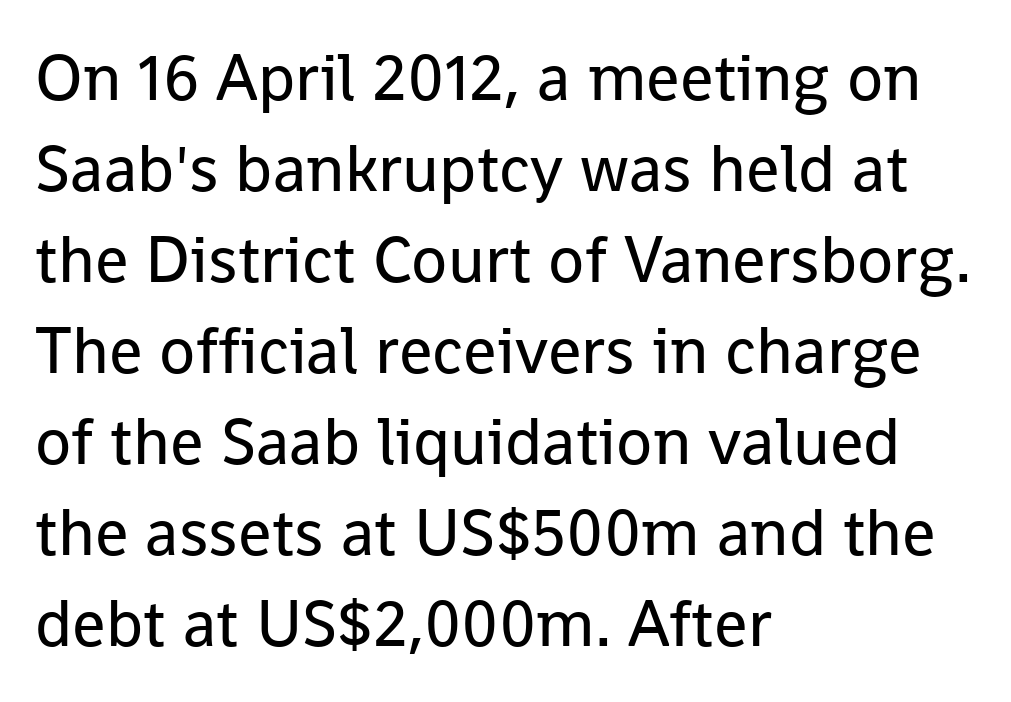
Q: Is the text bold? A: No.
Q: Is the text italic (slanted)? A: No, it is upright.
Q: Is the typeface a serif or a sans-serif typeface? A: Sans-serif.
Q: Is the text underlined? A: No.
Q: How is the paragraph aligned? A: Left-aligned.
Q: Is the spacing between letters normal or unusually wide? A: Normal.
Q: Is the spacing between lines tight, normal or loose? A: Normal.
Q: Width (condensed, normal, or wide)? A: Normal.
Q: Stroke contrast? A: Low.
Q: x-height? A: Medium.
Q: Monospaced? A: No.
